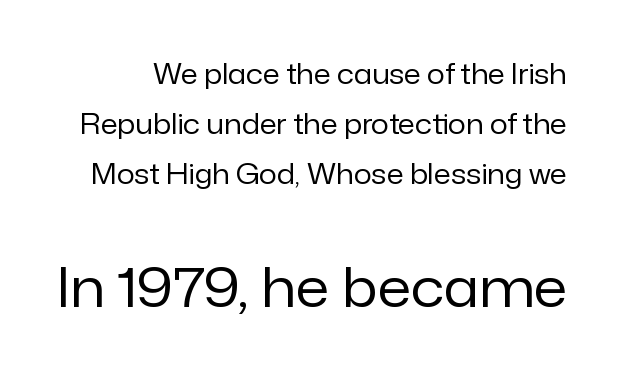
Q: Is the text bold? A: No.
Q: Is the text italic (slanted)? A: No, it is upright.
Q: Is the typeface a serif or a sans-serif typeface? A: Sans-serif.
Q: Is the text underlined? A: No.
Q: Is the spacing between letters normal or unusually wide? A: Normal.
Q: Which block of text is set in a larger size, the first (top) or the second (bottom)? A: The second (bottom) one.
Q: Width (condensed, normal, or wide)? A: Normal.
Q: Stroke contrast? A: Low.
Q: x-height? A: Medium.
Q: Monospaced? A: No.
